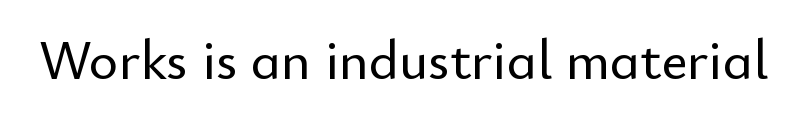
Q: Is the text italic (slanted)? A: No, it is upright.
Q: Is the typeface a serif or a sans-serif typeface? A: Sans-serif.
Q: Is the text underlined? A: No.
Q: Is the spacing between letters normal or unusually wide? A: Normal.
Q: Width (condensed, normal, or wide)? A: Normal.
Q: Stroke contrast? A: Low.
Q: x-height? A: Small.
Q: Monospaced? A: No.
